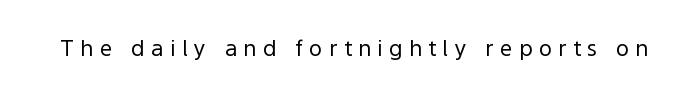
A bare baseline throughout the passage. The font is comparable to plain body text, perhaps lighter. These lines were composed using upright roman letters. The face used here is rendered with a markedly widened letterfit.
